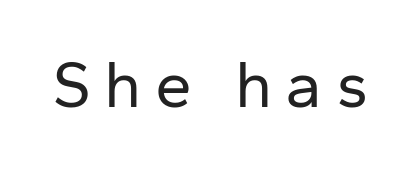
Look at the bottom of the vertical strokes: they stop flat, with no serifs. The strokes are not fattened; the text isn't bold. Look at the tracking — it's clearly loosened, letters drifting apart. Quick note: underline off.
